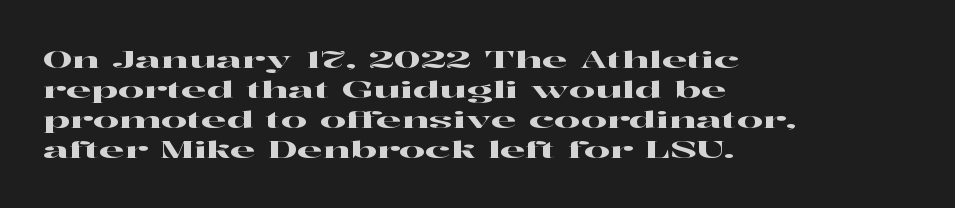
The image shows 23 px text type, upright; set left-aligned, normal line spacing (1.3x), normal letter spacing, not underlined.
